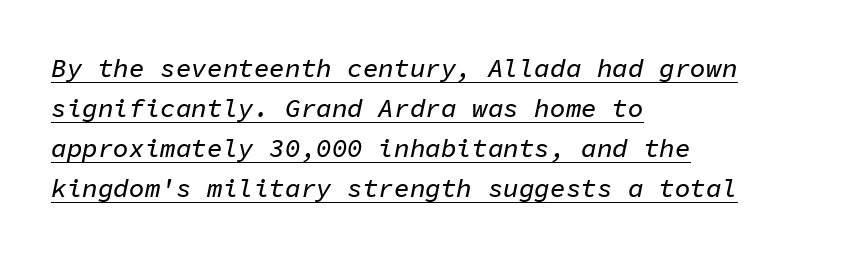
Q: Is the text italic (slanted)? A: Yes, it leans right by about 11 degrees.
Q: Is the text underlined? A: Yes.
Q: How is the paragraph aligned? A: Left-aligned.
Q: Is the spacing between letters normal or unusually wide? A: Normal.
Q: Is the spacing between lines tight, normal or loose? A: Normal.
